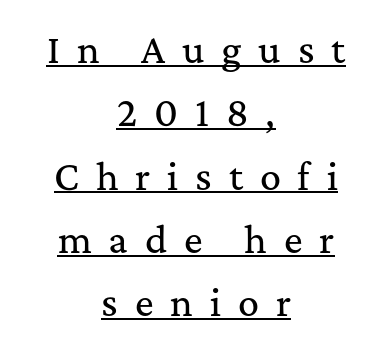
The compositor balanced each line on the midline. The glyphs in this specimen are seriffed. The specimen includes a rule beneath the text block's lines. Characters follow at a spacing far wider than the type designer built in. Rendered with straight, roman letterforms. Looks like regular typesetting: each glyph gets only the width it needs.
